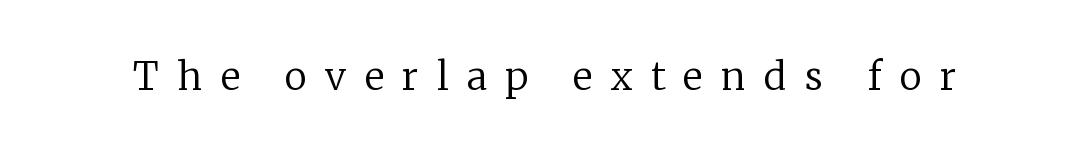
{"serif": "yes", "italic": "no", "bold": "no", "weight": "regular", "width": "normal", "stroke_contrast": "low", "x_height": "medium", "monospaced": "no", "underline": "no", "letter_spacing": "wide", "letter_spacing_em": 0.48, "glyph_px": 38}
